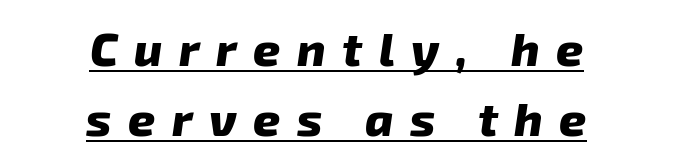
What stands out about the letter spacing? Its width — letters are far apart. There's an unmistakable incline to the writing here. Is the block centered? Yes — each line is placed symmetrically about the middle. Varying glyph widths throughout — classic text-font behaviour. Summary of weight: heavy, a full bold.
